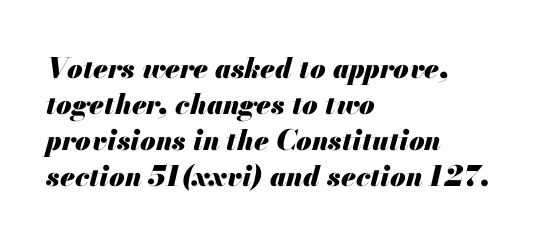
The image shows 28 px heavy type, italic (leaning right); set left-aligned, normal line spacing (1.28x), normal letter spacing, not underlined; medium stroke contrast and a small x-height.
